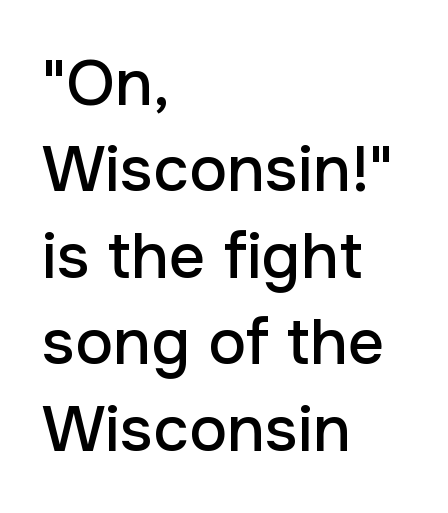
{"serif": "no", "italic": "no", "width": "normal", "stroke_contrast": "low", "x_height": "medium", "monospaced": "no", "underline": "no", "align": "left", "line_spacing": "normal", "line_spacing_ratio": 1.35, "letter_spacing": "normal", "letter_spacing_em": 0.0, "glyph_px": 64}
